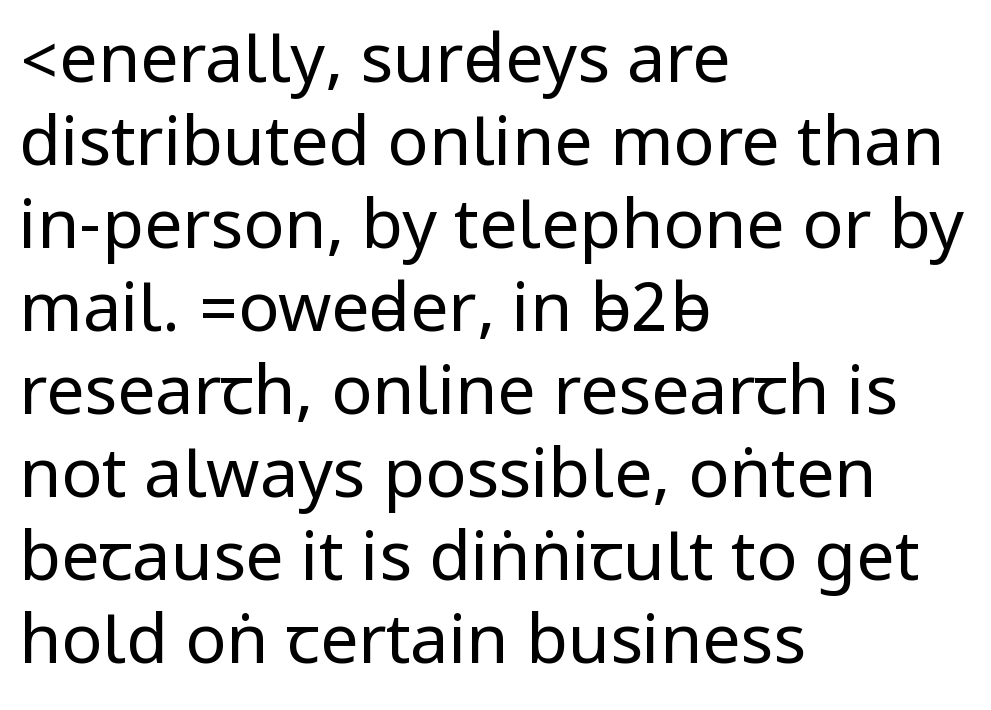
Q: Is the text bold? A: No.
Q: Is the text italic (slanted)? A: No, it is upright.
Q: Is the typeface a serif or a sans-serif typeface? A: Sans-serif.
Q: Is the text underlined? A: No.
Q: How is the paragraph aligned? A: Left-aligned.
Q: Is the spacing between letters normal or unusually wide? A: Normal.
Q: Width (condensed, normal, or wide)? A: Condensed.
Q: Stroke contrast? A: Low.
